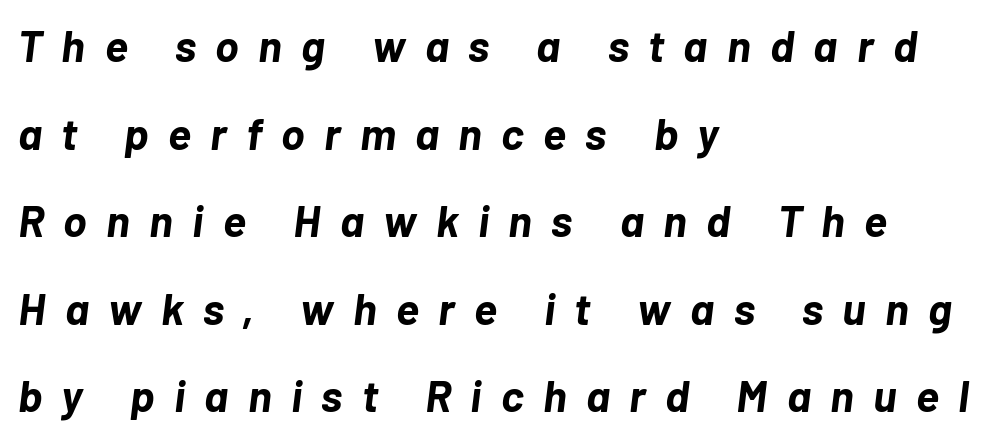
Decoration check: the copy has no underline. This sample uses expanded letter spacing, leaving extra air between glyphs. Typographic density is high because the face is bold. Does the lettering tilt? It does — this is italic. A typesetter would call this leading open, well beyond the default.
